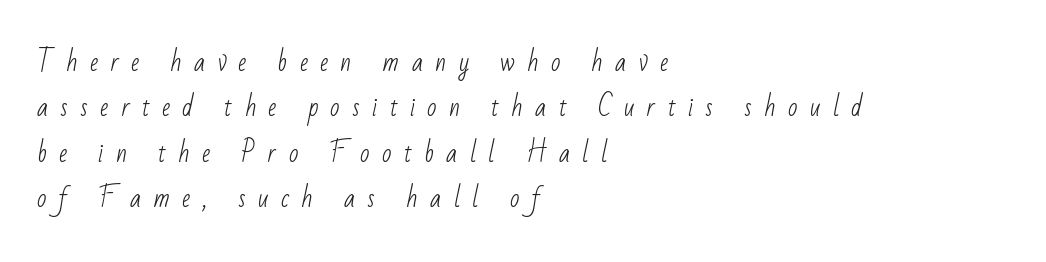
{"bold": "no", "underline": "no", "align": "left", "line_spacing_ratio": 1.82, "letter_spacing": "wide", "letter_spacing_em": 0.49, "glyph_px": 25}
